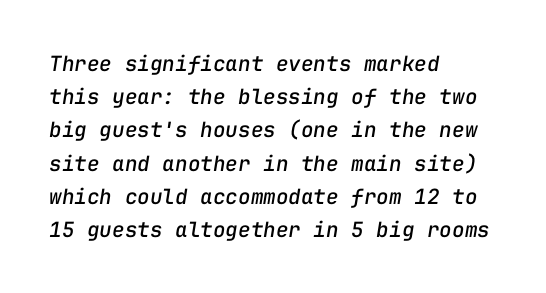
{"italic": "yes", "lean": "right", "slant_degrees": 9, "underline": "no", "align": "left", "line_spacing": "normal", "line_spacing_ratio": 1.58, "letter_spacing": "normal", "letter_spacing_em": 0.0, "glyph_px": 21}
